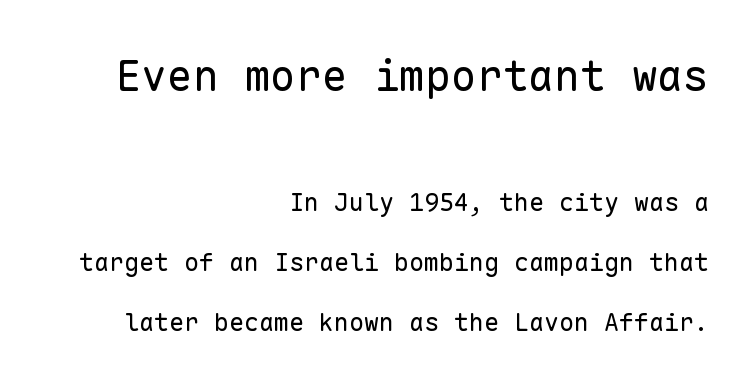
{"serif": "no", "italic": "no", "bold": "no", "weight": "regular", "width": "normal", "stroke_contrast": "low", "x_height": "medium", "monospaced": "yes", "underline": "no", "align": "right", "line_spacing": "loose", "line_spacing_ratio": 2.4, "letter_spacing": "normal", "letter_spacing_em": 0.0, "larger_block": "first", "size_ratio": 1.72, "glyph_px": 43}
